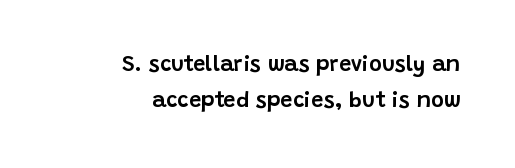
Q: Is the text italic (slanted)? A: No, it is upright.
Q: Is the text underlined? A: No.
Q: How is the paragraph aligned? A: Right-aligned.
Q: Is the spacing between letters normal or unusually wide? A: Normal.
Q: Is the spacing between lines tight, normal or loose? A: Normal.
